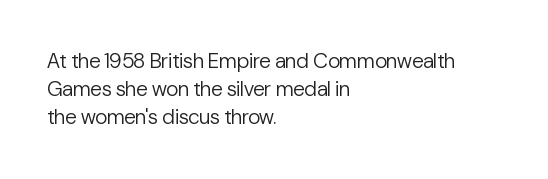
Q: Is the text bold? A: No.
Q: Is the text italic (slanted)? A: No, it is upright.
Q: Is the text underlined? A: No.
Q: How is the paragraph aligned? A: Left-aligned.
Q: Is the spacing between letters normal or unusually wide? A: Normal.
Q: Is the spacing between lines tight, normal or loose? A: Normal.
